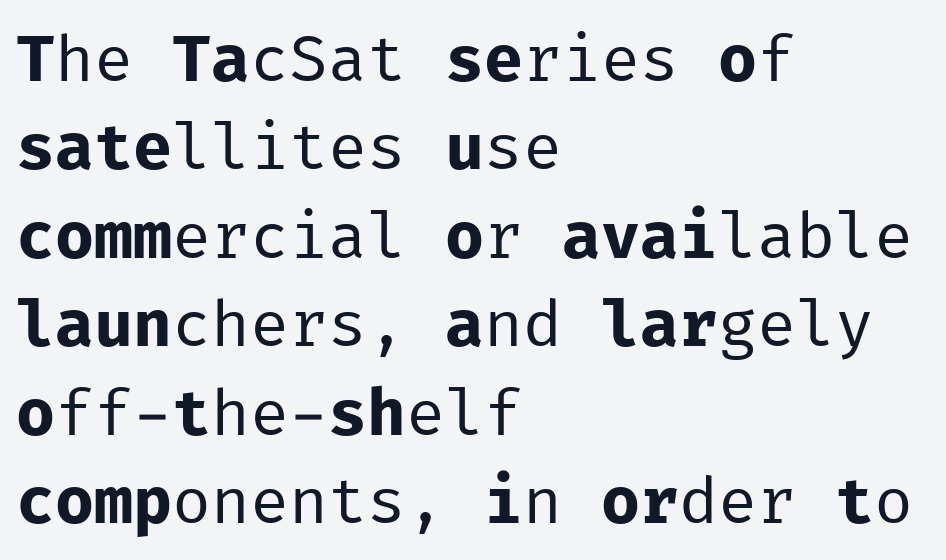
{"serif": "no", "italic": "no", "bold": "no", "weight": "regular", "width": "normal", "stroke_contrast": "low", "x_height": "medium", "monospaced": "yes", "underline": "no", "align": "left", "line_spacing": "normal", "line_spacing_ratio": 1.36, "letter_spacing": "normal", "letter_spacing_em": 0.0, "glyph_px": 65}
